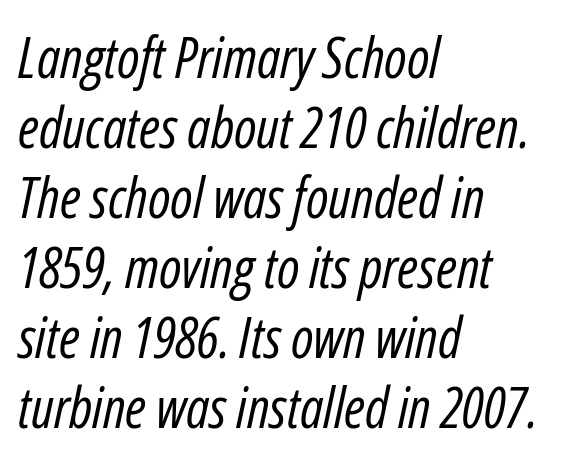
Emphasis-style slanted type is in use. The rag falls on the right side of this text block. Vertical stems look standard width or narrower in stroke. Normally led — the rows are evenly, conventionally spaced. How are the letters spaced? Ordinarily, with no added tracking. Each letter keeps its own natural width here, so spacing adapts to shape.
